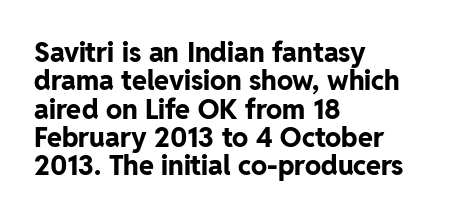
Q: Is the text bold? A: Yes.
Q: Is the text italic (slanted)? A: No, it is upright.
Q: Is the text underlined? A: No.
Q: How is the paragraph aligned? A: Left-aligned.
Q: Is the spacing between letters normal or unusually wide? A: Normal.
Q: Is the spacing between lines tight, normal or loose? A: Tight.
